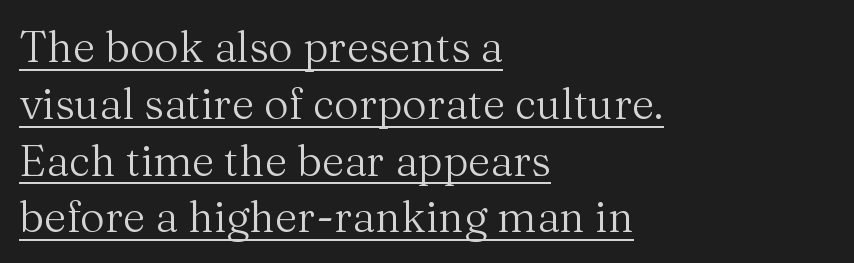
{"serif": "yes", "italic": "no", "bold": "no", "weight": "regular", "width": "normal", "stroke_contrast": "medium", "x_height": "medium", "monospaced": "no", "underline": "yes", "align": "left", "line_spacing": "normal", "line_spacing_ratio": 1.32, "letter_spacing": "normal", "letter_spacing_em": 0.0, "glyph_px": 43}
